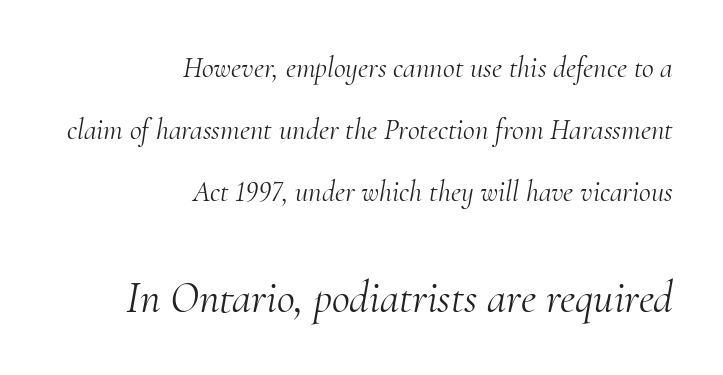
Compared with typical paragraphs, the rows here are farther apart. You get the small type first, then a jump to larger type. The rendering keeps characters at their native spacing. Counters stay open thanks to moderate or lighter strokes. Observe the serifs anchoring each vertical stroke in this sample. The whole block is typeset with a tilt.
